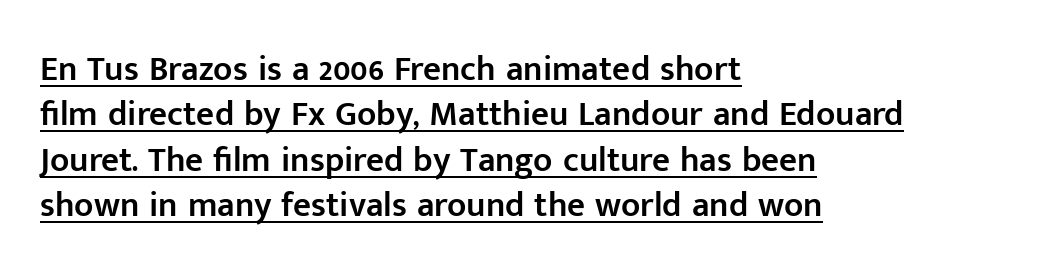
{"serif": "no", "italic": "no", "bold": "semi", "weight": "semibold", "width": "normal", "stroke_contrast": "low", "x_height": "medium", "monospaced": "no", "underline": "yes", "align": "left", "line_spacing": "normal", "line_spacing_ratio": 1.3, "letter_spacing": "normal", "letter_spacing_em": 0.0, "glyph_px": 35}
